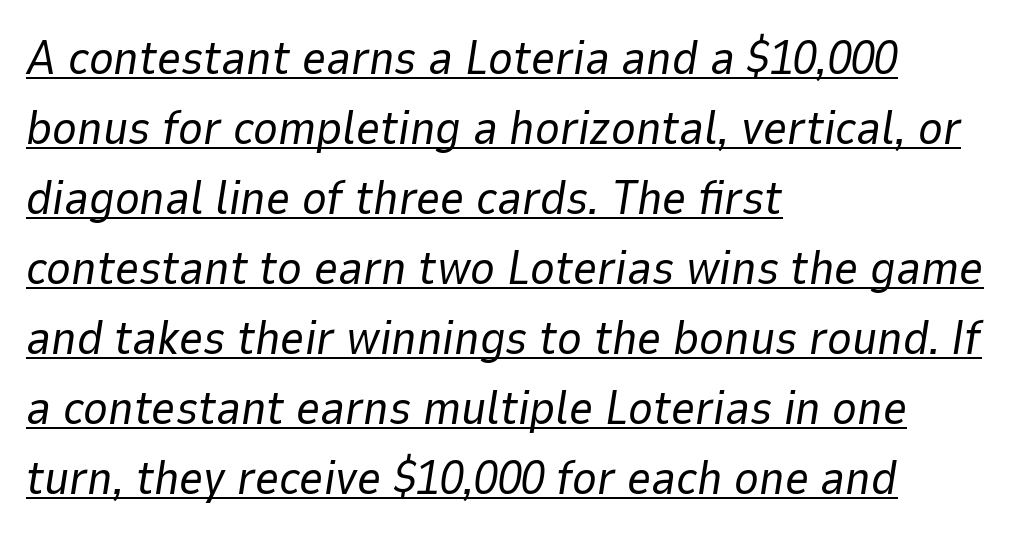
Somebody hit Ctrl+U on this one — the words are underlined. The cut favours lightness, reaching ordinary text weight at its darkest. The letters sit at their default tracking, neither squeezed nor spread. The vertical gap from one line to the next is medium.
